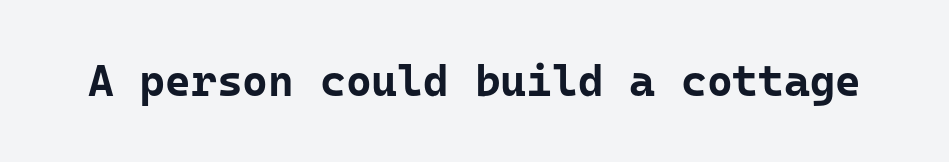
{"serif": "no", "italic": "no", "bold": "yes", "weight": "bold", "width": "normal", "stroke_contrast": "low", "x_height": "medium", "underline": "no", "letter_spacing": "normal", "letter_spacing_em": 0.0, "glyph_px": 44}
